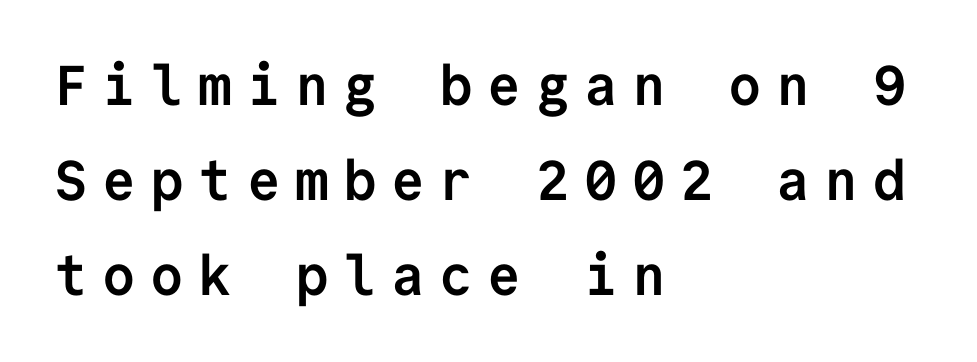
{"serif": "no", "italic": "no", "bold": "yes", "weight": "semibold", "width": "normal", "stroke_contrast": "low", "x_height": "medium", "monospaced": "yes", "underline": "no", "align": "left", "line_spacing": "normal", "line_spacing_ratio": 1.7, "letter_spacing": "wide", "letter_spacing_em": 0.26, "glyph_px": 56}
